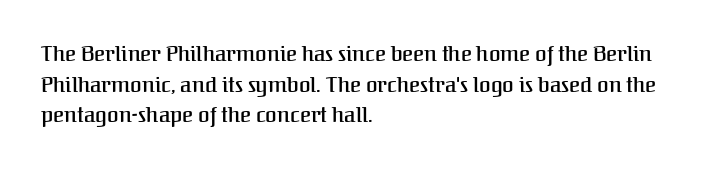
Q: Is the text bold? A: Semi-bold.
Q: Is the text italic (slanted)? A: No, it is upright.
Q: Is the text underlined? A: No.
Q: How is the paragraph aligned? A: Left-aligned.
Q: Is the spacing between letters normal or unusually wide? A: Normal.
Q: Is the spacing between lines tight, normal or loose? A: Normal.
